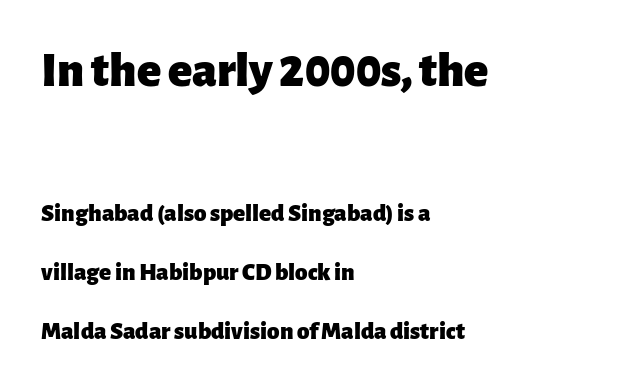
This rendering leaves character spacing at its baseline value. What's the leading like? Stretched, with rows far apart. This rendering employs a face without finishing strokes, i.e., a sans-serif. Looks like regular typesetting: each glyph gets only the width it needs.
